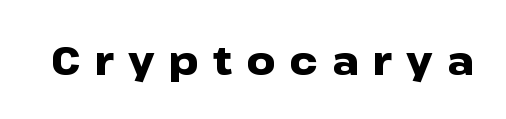
The image shows 40 px heavy, wide sans-serif type, upright; set unusually wide letter spacing (+0.35 em), not underlined; low stroke contrast and a medium x-height.
